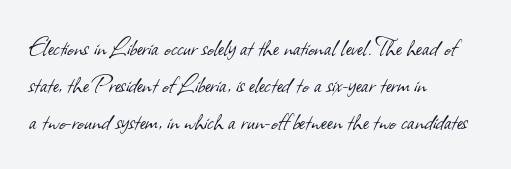
Is the letter spacing exaggerated? No — it looks like the ordinary default. Examine the stroke ends and you'll find no serifs. Beneath every word, the page is bare. A light-to-regular cut is what we see here. These lines are set flush left with a ragged right edge.
